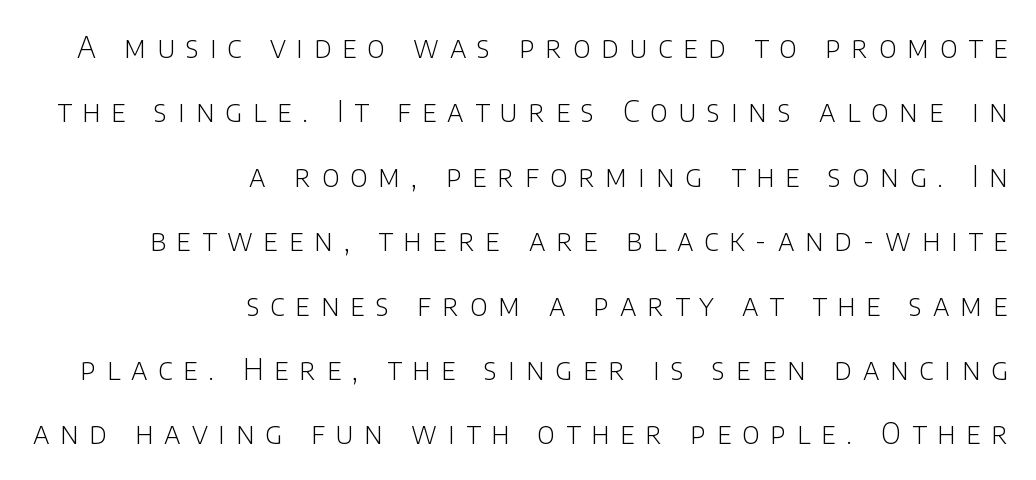
The image shows 29 px light sans-serif type, upright; set right-aligned, loose line spacing (2.22x), unusually wide letter spacing (+0.37 em), not underlined; low stroke contrast and a large x-height.
